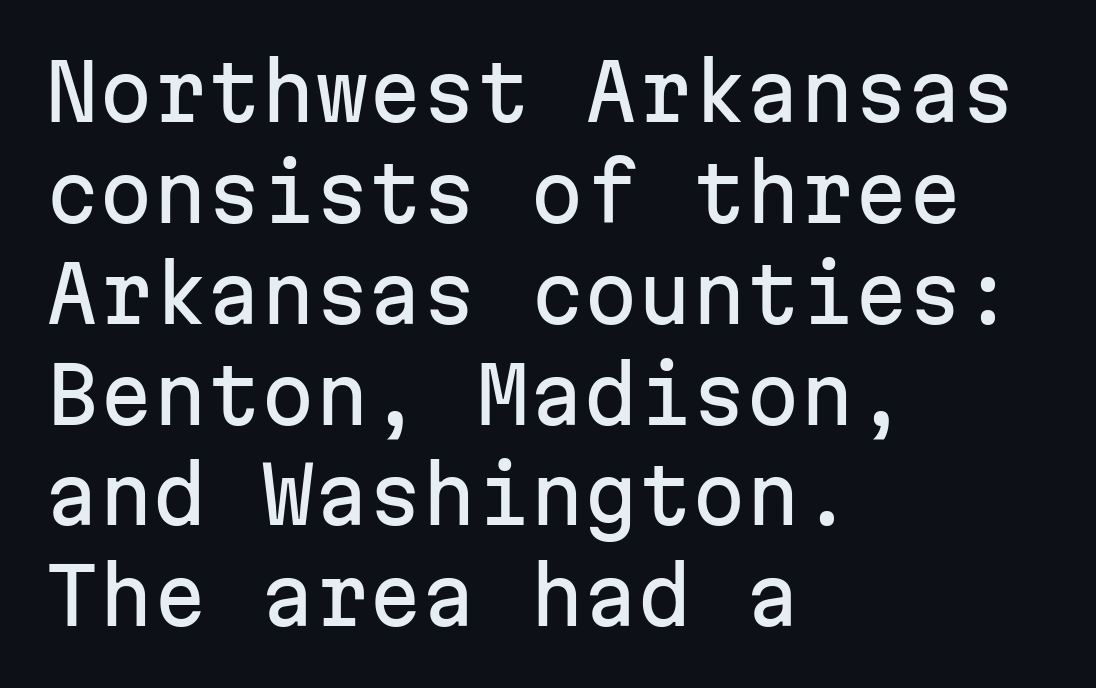
Typographically, this falls in the sans-serif category. Looks like terminal output: every glyph gets an equal slot. The paragraph has a hard left edge and a soft right edge. These lines sit exactly where default settings would place them. The rendering keeps characters at their native spacing. The letters stand upright; this is a roman face.
